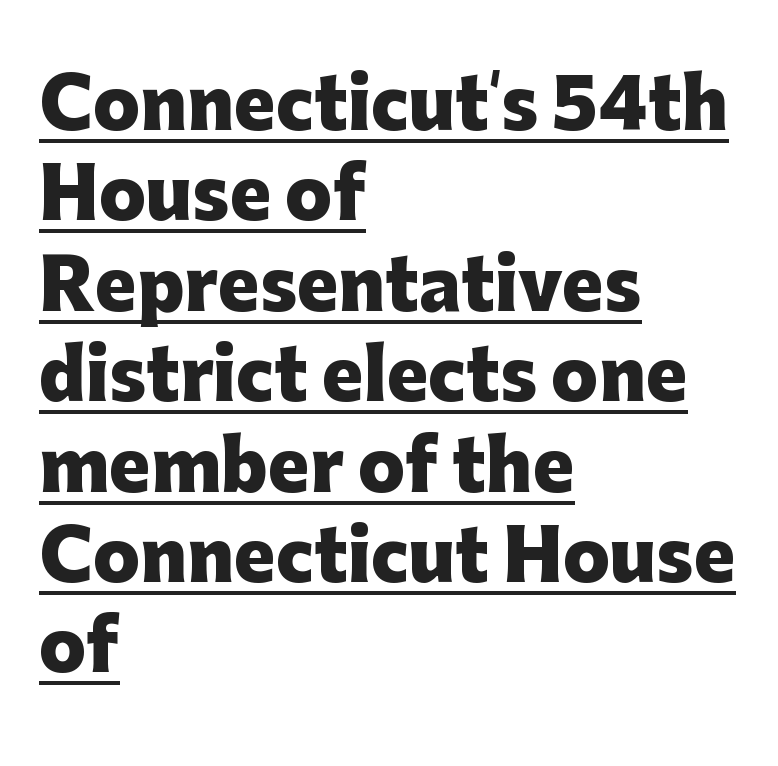
You can see a thin bar hugging the bottom of the glyphs. The designer went with a sans here, leaving each stem footless. The space between consecutive lines is moderate. The letters stand upright; this is a roman face. Tracking value appears to be zero — textbook default spacing.
